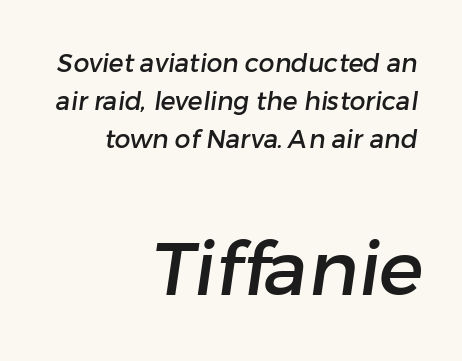
Is the lower block the larger one? Yes — the lower block carries the bigger type. Varying glyph widths throughout — classic text-font behaviour. Every row of glyphs terminates at an identical x-position on the right. Words appear dense and cohesive because spacing is normal. Letters rest on an invisible, unmarked baseline. Normally led — the rows are evenly, conventionally spaced.
